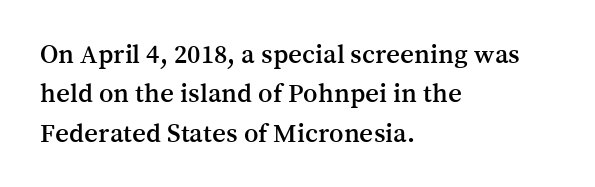
Q: Is the text italic (slanted)? A: No, it is upright.
Q: Is the text underlined? A: No.
Q: How is the paragraph aligned? A: Left-aligned.
Q: Is the spacing between letters normal or unusually wide? A: Normal.
Q: Is the spacing between lines tight, normal or loose? A: Normal.
